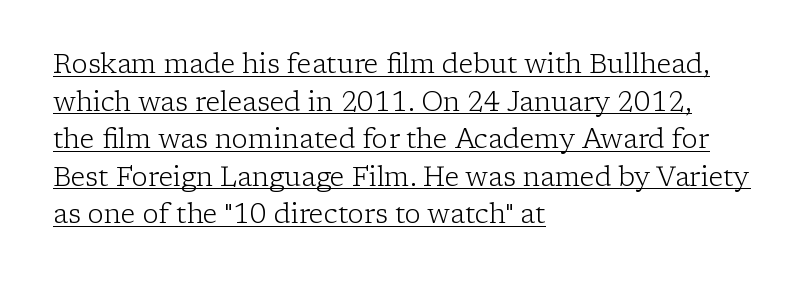
{"italic": "no", "bold": "no", "underline": "yes", "align": "left", "line_spacing": "normal", "line_spacing_ratio": 1.39, "letter_spacing": "normal", "letter_spacing_em": 0.0, "glyph_px": 27}
